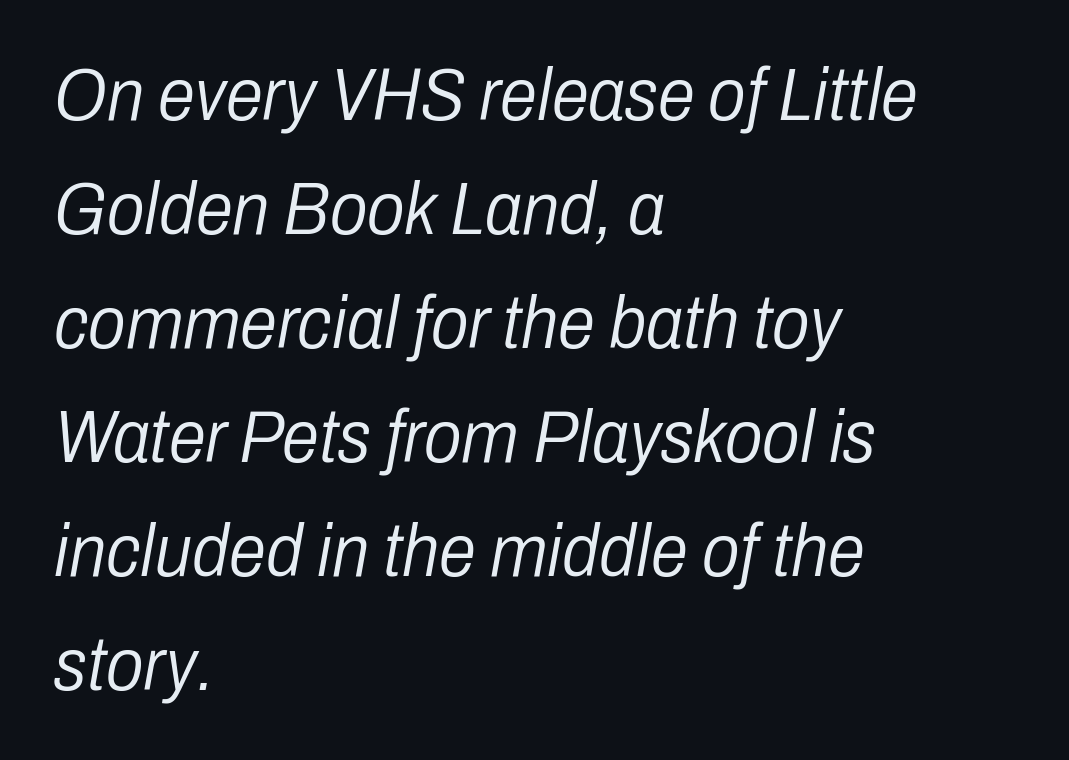
The image shows 75 px light, condensed type, italic (leaning right); set left-aligned, normal line spacing (1.52x), normal letter spacing, not underlined; low stroke contrast and a medium x-height.
